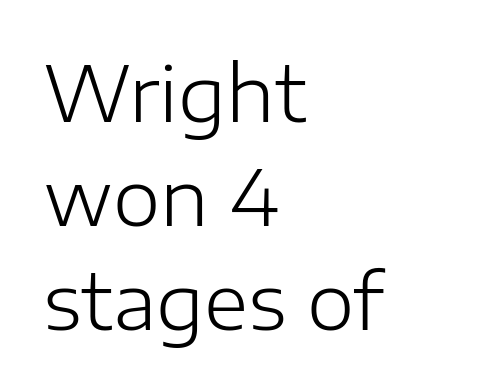
The image shows 76 px light sans-serif type, upright; set left-aligned, normal line spacing (1.37x), normal letter spacing, not underlined; low stroke contrast and a medium x-height.
